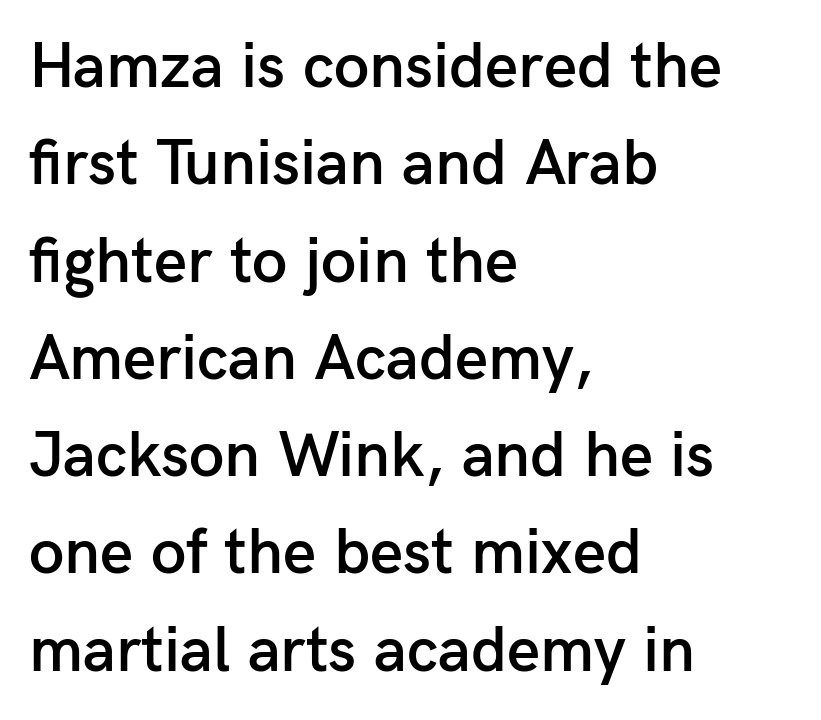
{"serif": "no", "italic": "no", "bold": "semi", "weight": "semibold", "width": "normal", "stroke_contrast": "low", "x_height": "medium", "monospaced": "no", "underline": "no", "align": "left", "line_spacing": "normal", "line_spacing_ratio": 1.52, "letter_spacing": "normal", "letter_spacing_em": 0.0, "glyph_px": 64}
